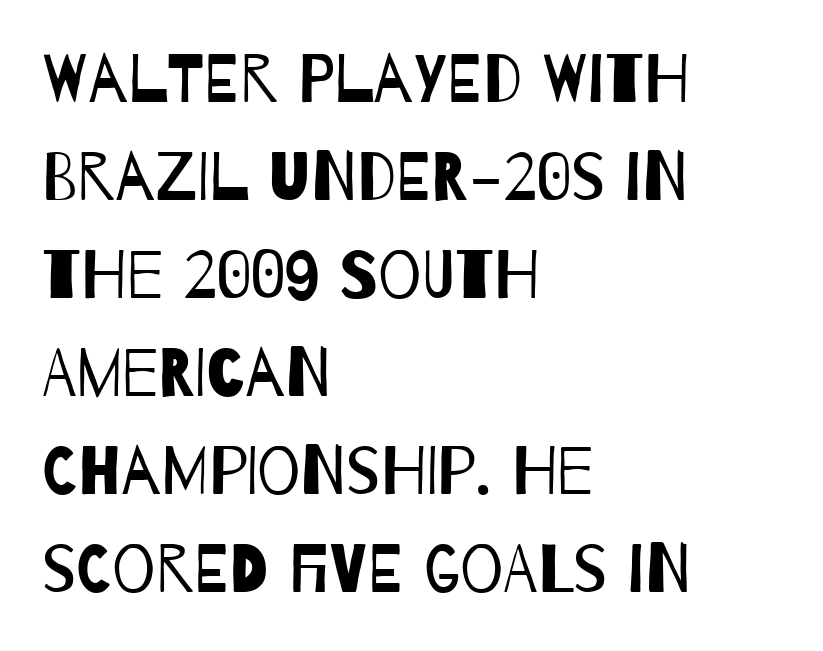
{"serif": "no", "bold": "no", "weight": "regular", "width": "condensed", "stroke_contrast": "low", "x_height": "large", "monospaced": "no", "underline": "no", "align": "left", "line_spacing": "normal", "line_spacing_ratio": 1.44, "letter_spacing": "normal", "letter_spacing_em": 0.0, "glyph_px": 68}
